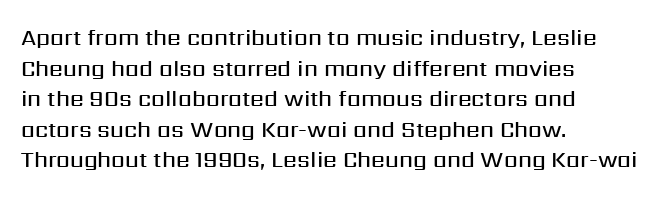
Q: Is the text bold? A: Semi-bold.
Q: Is the text italic (slanted)? A: No, it is upright.
Q: Is the text underlined? A: No.
Q: How is the paragraph aligned? A: Left-aligned.
Q: Is the spacing between letters normal or unusually wide? A: Normal.
Q: Is the spacing between lines tight, normal or loose? A: Normal.
